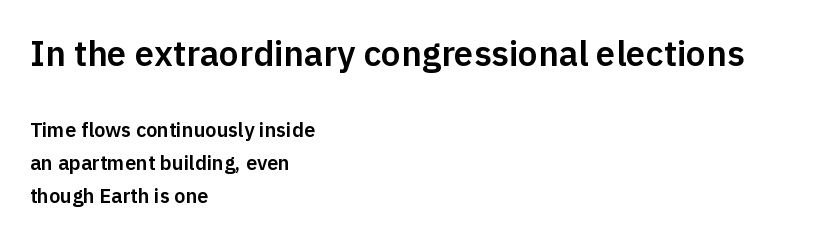
{"serif": "no", "italic": "no", "width": "normal", "stroke_contrast": "low", "x_height": "medium", "monospaced": "no", "underline": "no", "align": "left", "line_spacing": "normal", "line_spacing_ratio": 1.65, "letter_spacing": "normal", "letter_spacing_em": 0.0, "larger_block": "first", "size_ratio": 1.75, "glyph_px": 35}
